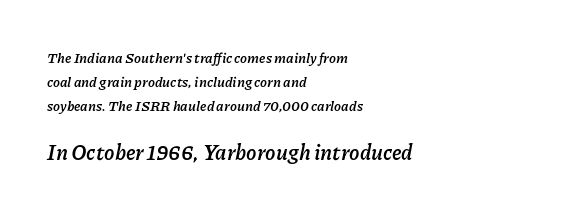
The sample has been set heavy, in full bold. The line texture is even and compact thanks to regular tracking. Compare the two chunks: the lower has the greater cap height. The passage shown is not underscored anywhere.
